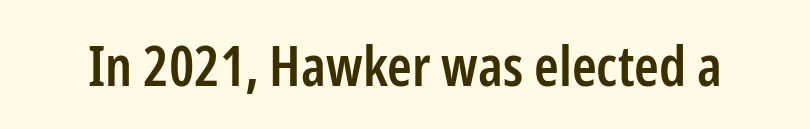
Q: Is the text bold? A: Semi-bold.
Q: Is the text italic (slanted)? A: No, it is upright.
Q: Is the typeface a serif or a sans-serif typeface? A: Sans-serif.
Q: Is the text underlined? A: No.
Q: Is the spacing between letters normal or unusually wide? A: Normal.
Q: Width (condensed, normal, or wide)? A: Condensed.
Q: Stroke contrast? A: Low.
Q: x-height? A: Medium.
Q: Monospaced? A: No.
